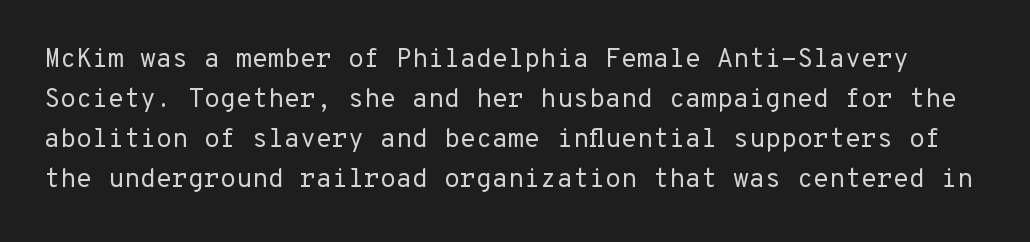
{"italic": "no", "bold": "no", "underline": "no", "line_spacing": "normal", "line_spacing_ratio": 1.54, "letter_spacing": "normal", "letter_spacing_em": 0.0, "glyph_px": 26}
